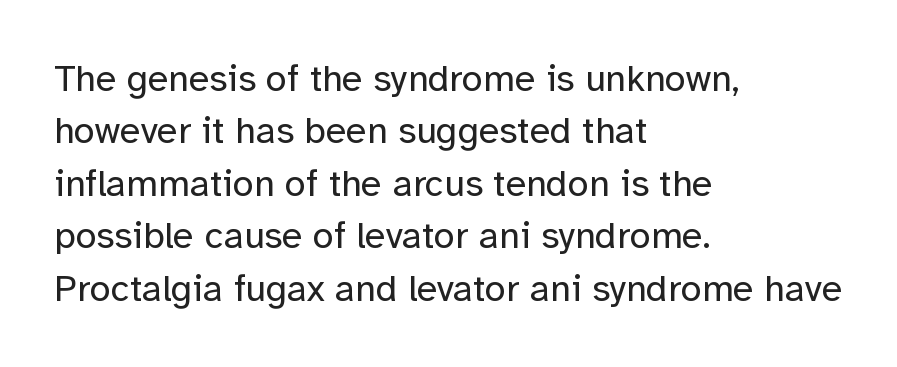
Grotesque or geometric, the face here clearly has no serifs. This sample has the flowing, uneven cadence of proportional lettering. The line texture is even and compact thanks to regular tracking. The space between consecutive lines is moderate. The text block is weighted toward the left margin, trailing off unevenly rightward. The letterforms sit at book weight or below.
